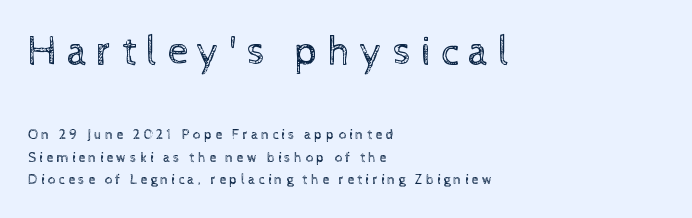
Nope, not italic — everything's standing straight. The leading is moderate, giving the passage an even texture. The paragraph shown leans on its left margin. Character size in the leading block exceeds that of the trailing block.
